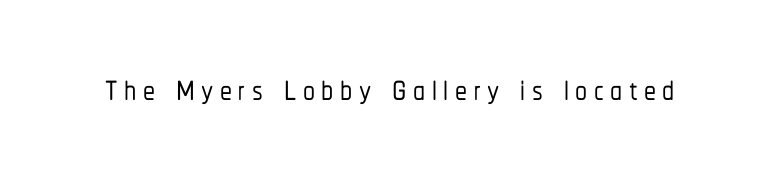
The image shows 48 px condensed sans-serif type, upright; set not underlined; low stroke contrast and a medium x-height.
